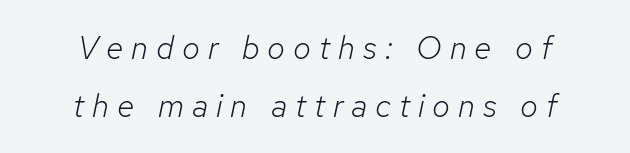
Q: Is the text bold? A: No.
Q: Is the text italic (slanted)? A: Yes, it leans right by about 12 degrees.
Q: Is the text underlined? A: No.
Q: How is the paragraph aligned? A: Centered.
Q: Is the spacing between letters normal or unusually wide? A: Unusually wide.
Q: Width (condensed, normal, or wide)? A: Normal.
Q: Stroke contrast? A: Low.
Q: x-height? A: Medium.
Q: Monospaced? A: No.
